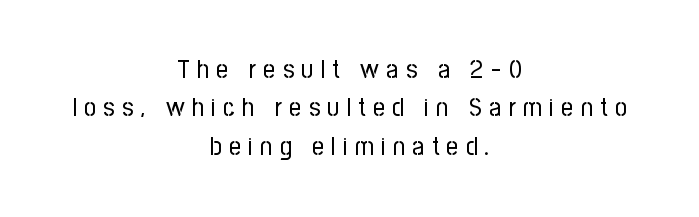
The image shows 26 px text type, upright; set centered, normal line spacing (1.48x), unusually wide letter spacing (+0.28 em), not underlined.
